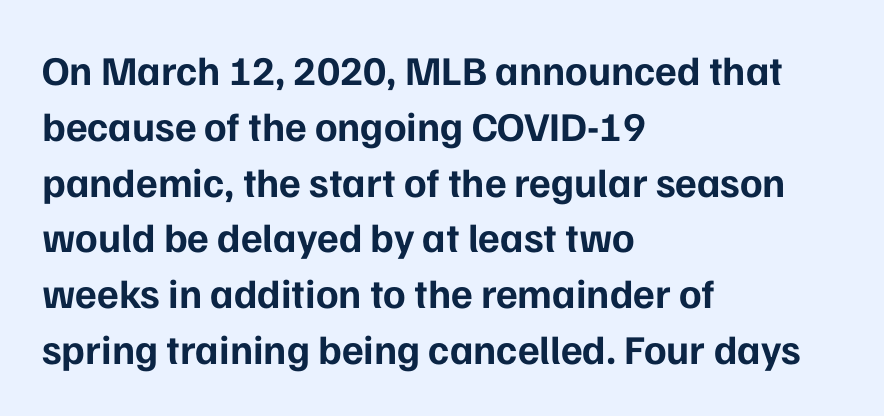
The strip under each line holds only bare page. When letters stand straight like this, we call the style roman or upright. Line beginnings align vertically; line endings do not. These lines sit exactly where default settings would place them. Short note: letters normally spaced.
